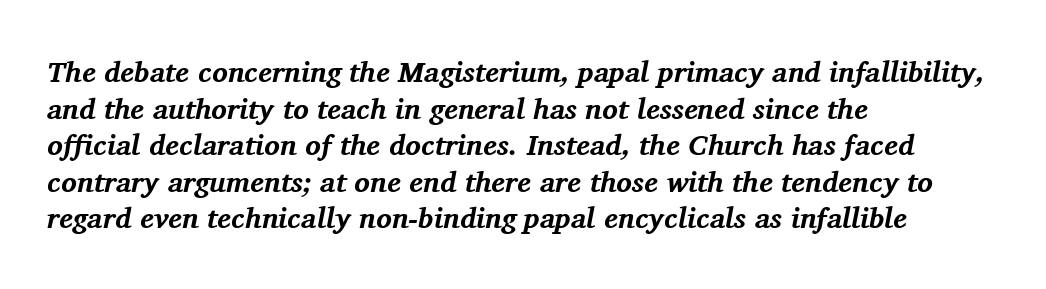
Q: Is the text bold? A: Yes.
Q: Is the text italic (slanted)? A: Yes, it leans right by about 11 degrees.
Q: Is the typeface a serif or a sans-serif typeface? A: Serif.
Q: Is the text underlined? A: No.
Q: How is the paragraph aligned? A: Left-aligned.
Q: Is the spacing between letters normal or unusually wide? A: Normal.
Q: Is the spacing between lines tight, normal or loose? A: Normal.
Q: Width (condensed, normal, or wide)? A: Normal.
Q: Stroke contrast? A: Medium.
Q: x-height? A: Medium.
Q: Monospaced? A: No.
